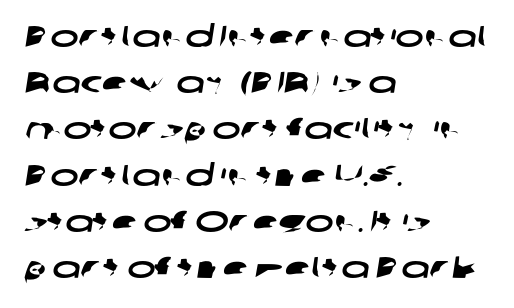
{"serif": "no", "width": "wide", "stroke_contrast": "low", "x_height": "medium", "monospaced": "no", "underline": "no", "align": "left", "line_spacing": "normal", "line_spacing_ratio": 1.54, "letter_spacing": "normal", "letter_spacing_em": 0.0, "glyph_px": 30}
